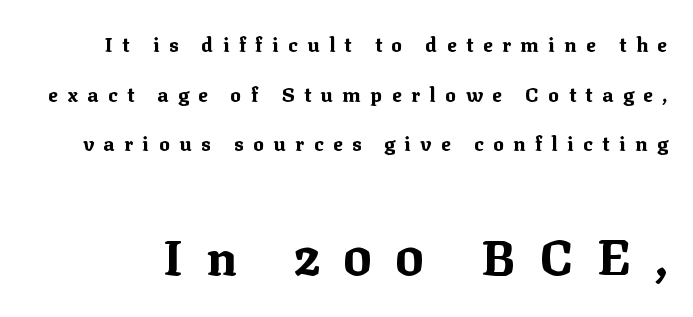
The image shows 49 px bold serif type, upright; set loose line spacing (2.48x), unusually wide letter spacing (+0.48 em), not underlined; the second (bottom) block is 2.45x larger; medium stroke contrast and a medium x-height.
